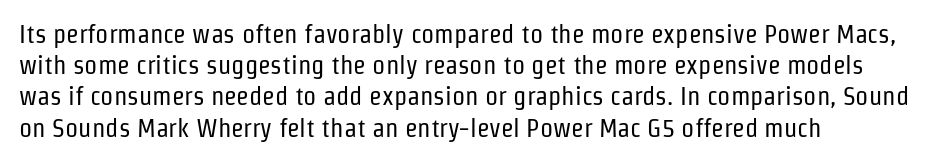
{"italic": "no", "bold": "no", "underline": "no", "align": "left", "line_spacing_ratio": 1.2, "letter_spacing": "normal", "letter_spacing_em": 0.0, "glyph_px": 26}
